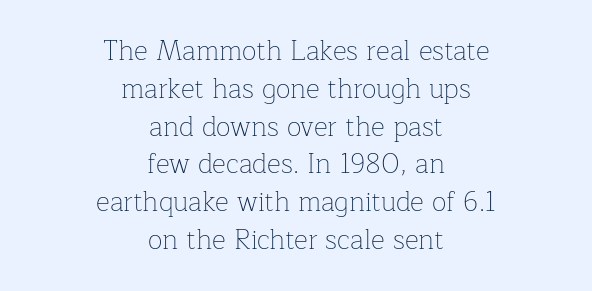
Q: Is the text bold? A: No.
Q: Is the text italic (slanted)? A: No, it is upright.
Q: Is the text underlined? A: No.
Q: How is the paragraph aligned? A: Centered.
Q: Is the spacing between letters normal or unusually wide? A: Normal.
Q: Is the spacing between lines tight, normal or loose? A: Normal.
